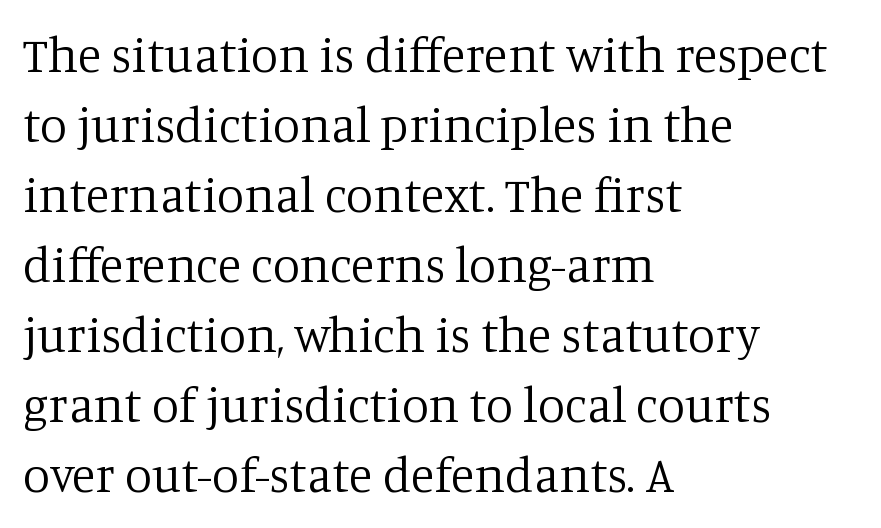
The image shows 49 px regular-weight serif type, upright; set left-aligned, normal line spacing (1.43x), normal letter spacing, not underlined; low stroke contrast and a large x-height.
